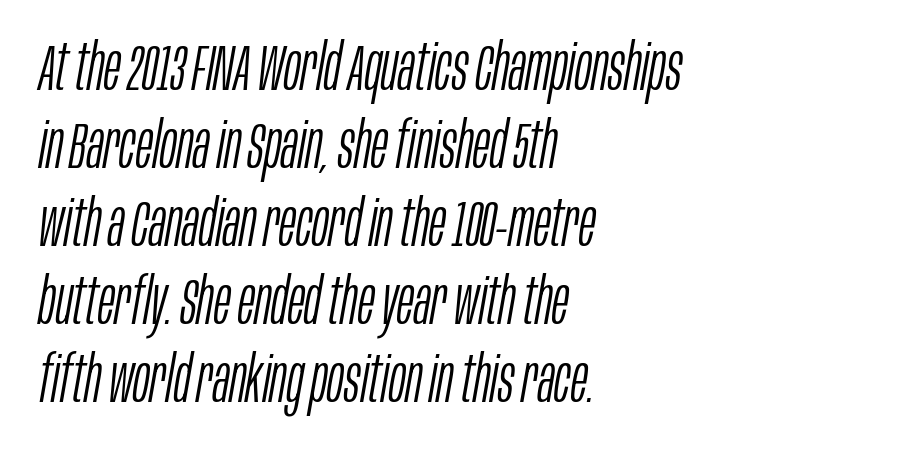
Q: Is the text bold? A: No.
Q: Is the text italic (slanted)? A: Yes, it leans right by about 10 degrees.
Q: Is the text underlined? A: No.
Q: How is the paragraph aligned? A: Left-aligned.
Q: Is the spacing between letters normal or unusually wide? A: Normal.
Q: Width (condensed, normal, or wide)? A: Condensed.
Q: Stroke contrast? A: Low.
Q: x-height? A: Large.
Q: Monospaced? A: No.
